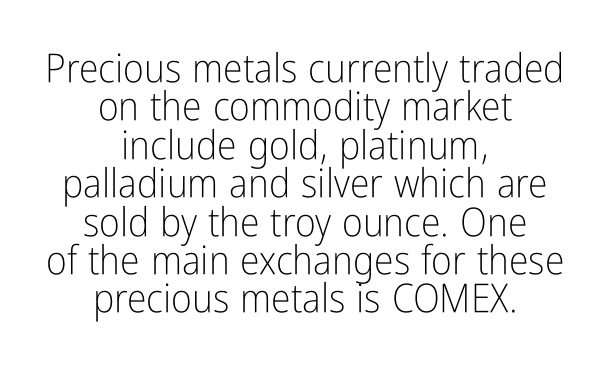
{"serif": "no", "italic": "no", "bold": "no", "weight": "light", "width": "condensed", "stroke_contrast": "low", "x_height": "medium", "monospaced": "no", "underline": "no", "align": "center", "line_spacing": "tight", "line_spacing_ratio": 0.96, "letter_spacing": "normal", "letter_spacing_em": 0.0, "glyph_px": 40}
